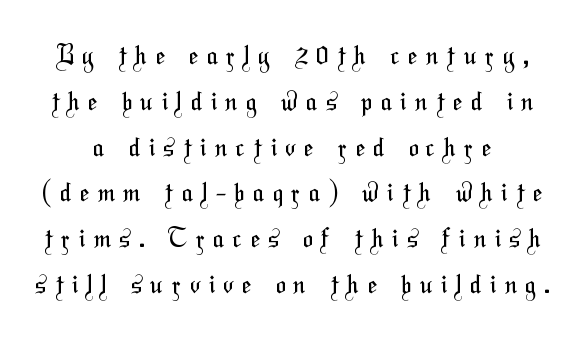
The image shows 26 px text type; set line spacing 1.76x, unusually wide letter spacing (+0.34 em), not underlined.
